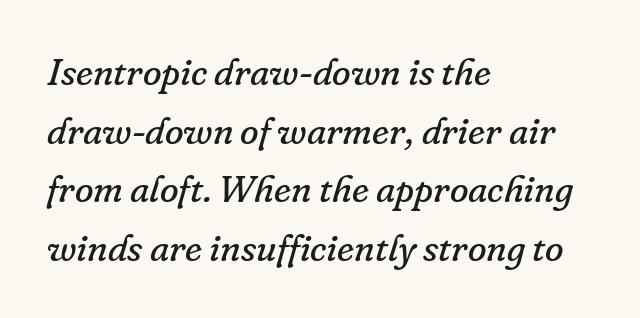
Honestly, the row spacing looks completely unremarkable. Note: serifs present on the glyphs. Tracking value appears to be zero — textbook default spacing. The paragraph shown leans on its left margin. The gap between lines stays unmarked. The rendering uses natural spacing where letterforms have individual widths.
